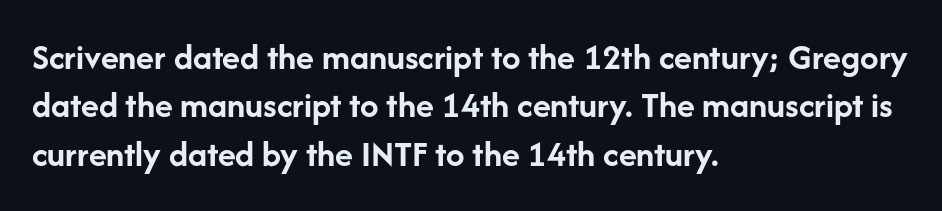
{"serif": "no", "italic": "no", "bold": "yes", "weight": "semibold", "width": "normal", "stroke_contrast": "low", "x_height": "medium", "monospaced": "no", "underline": "no", "align": "left", "line_spacing": "normal", "line_spacing_ratio": 1.31, "letter_spacing": "normal", "letter_spacing_em": 0.0, "glyph_px": 37}
